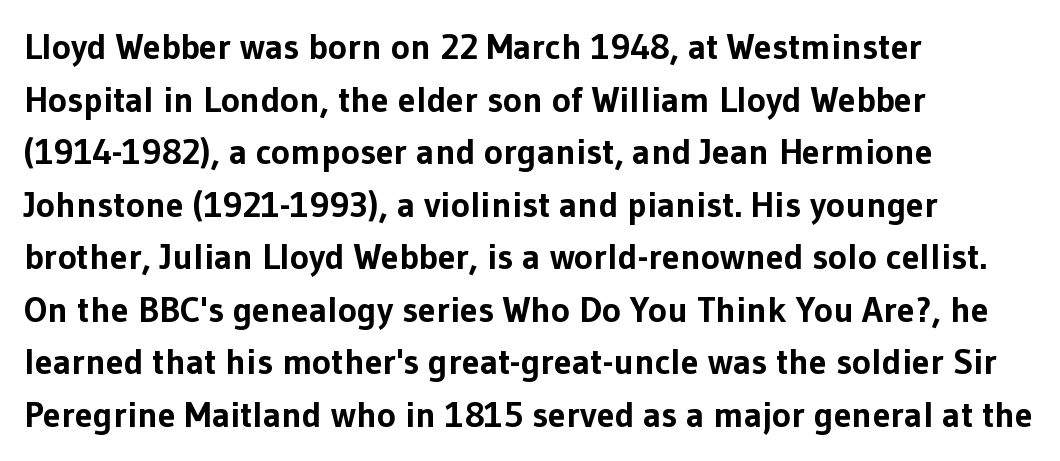
The image shows 36 px bold sans-serif type, upright; set left-aligned, normal line spacing (1.46x), normal letter spacing, not underlined; low stroke contrast and a medium x-height.
